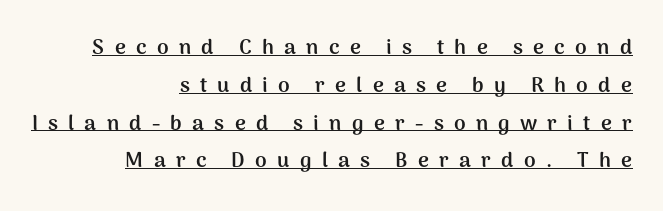
The sample's only ornament is a line tracing under the words. Chunky letters — that's bold for sure. Tall strokes in this sample are plumb rather than angled. Compared with a flush-left layout, this one pins lines to the opposite, right side.
